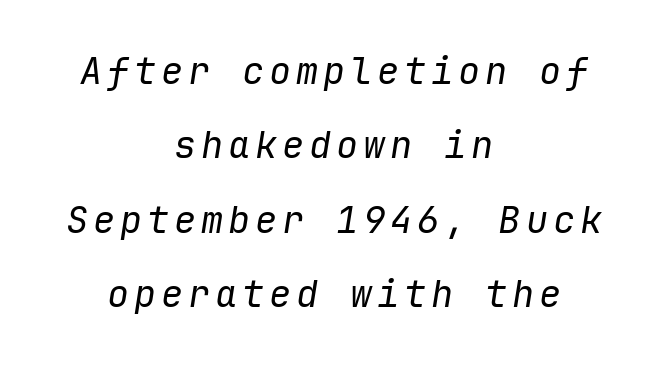
Q: Is the text bold? A: No.
Q: Is the text italic (slanted)? A: Yes, it leans right by about 9 degrees.
Q: Is the text underlined? A: No.
Q: How is the paragraph aligned? A: Centered.
Q: Is the spacing between lines tight, normal or loose? A: Loose.
Q: Width (condensed, normal, or wide)? A: Normal.
Q: Stroke contrast? A: Low.
Q: x-height? A: Medium.
Q: Monospaced? A: Yes.
